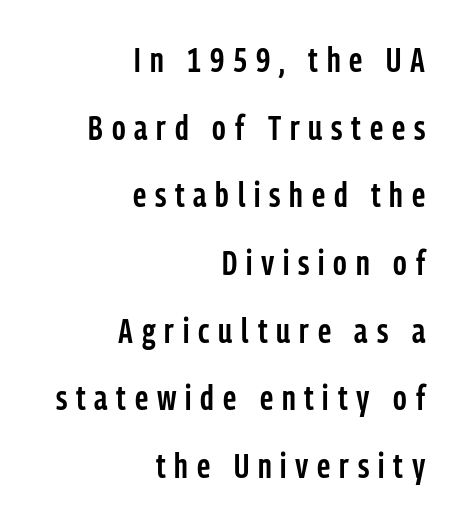
Compared with typical paragraphs, the rows here are farther apart. These lines are set flush right with a ragged left edge. The tracking reads as deliberately expanded to a designer's eye. A typesetter would label this face a sans. Looks like regular typesetting: each glyph gets only the width it needs. The type sits square on the baseline with zero lean.
